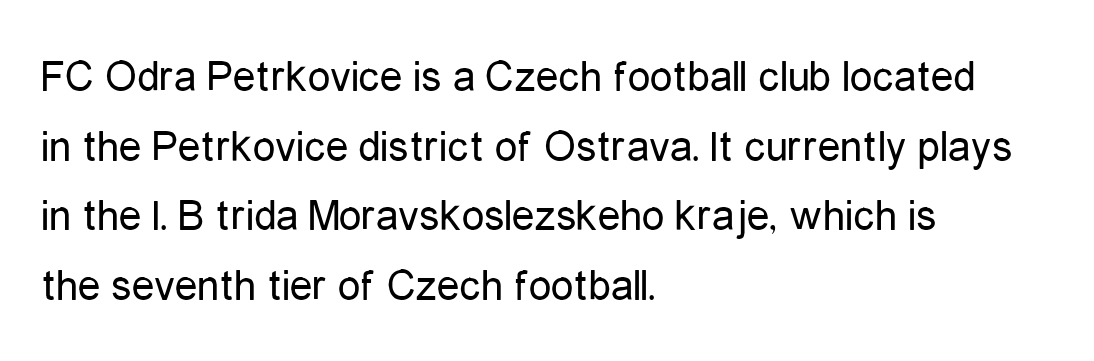
You could not count columns in this text — the font is proportionally spaced. The type is set solid horizontally, with unmodified tracking. Quick note: interline space is typical. No heavy texture on the line: the type isn't bold. Posture: vertical.
